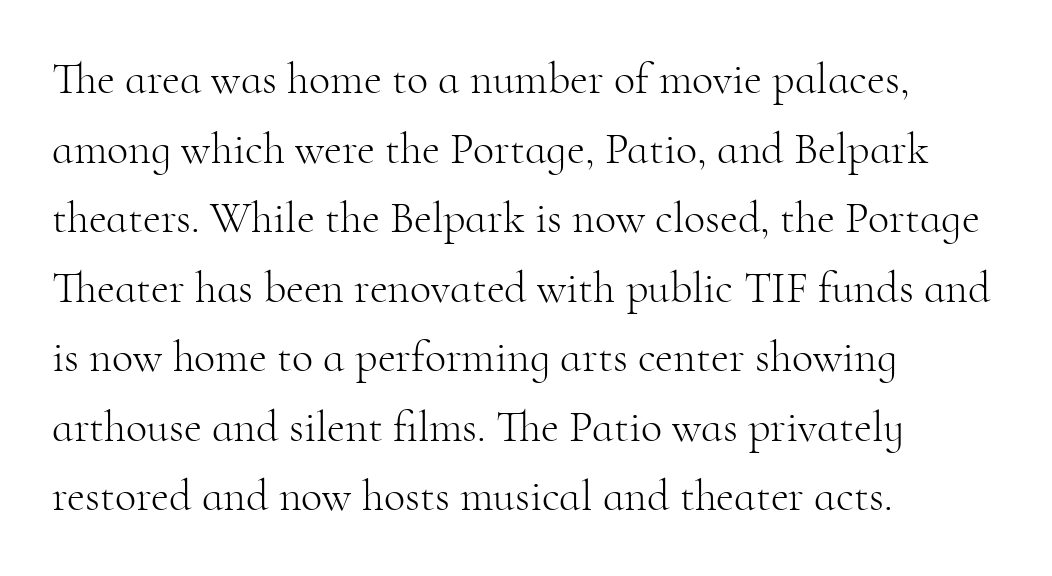
{"serif": "yes", "italic": "no", "bold": "no", "weight": "light", "width": "normal", "stroke_contrast": "high", "x_height": "small", "monospaced": "no", "underline": "no", "align": "left", "line_spacing": "normal", "line_spacing_ratio": 1.58, "letter_spacing": "normal", "letter_spacing_em": 0.0, "glyph_px": 44}
